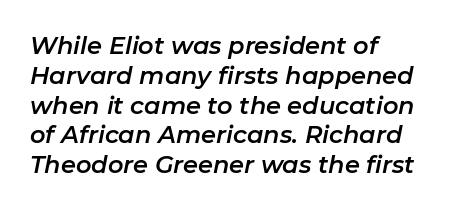
The image shows 24 px text type, italic (leaning right); set left-aligned, line spacing 1.24x, normal letter spacing, not underlined.
